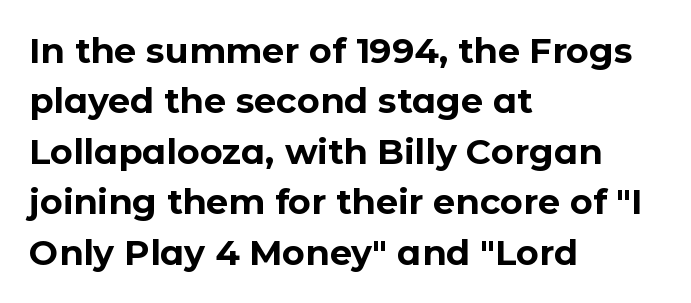
Q: Is the text bold? A: Yes.
Q: Is the text italic (slanted)? A: No, it is upright.
Q: Is the typeface a serif or a sans-serif typeface? A: Sans-serif.
Q: Is the text underlined? A: No.
Q: How is the paragraph aligned? A: Left-aligned.
Q: Is the spacing between letters normal or unusually wide? A: Normal.
Q: Is the spacing between lines tight, normal or loose? A: Normal.
Q: Width (condensed, normal, or wide)? A: Normal.
Q: Stroke contrast? A: Low.
Q: x-height? A: Medium.
Q: Monospaced? A: No.
